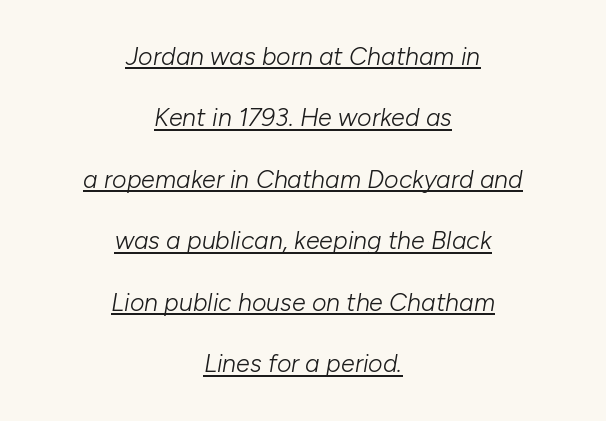
Spacing between characters is what you'd get straight out of the box. If you drew a line through each stem, it would be angled. The passage shown stacks its lines with a broad gap. The face used here appears with an underline applied.
